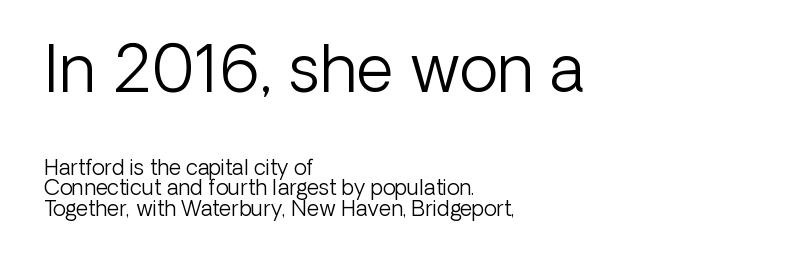
Q: Is the text bold? A: No.
Q: Is the text italic (slanted)? A: No, it is upright.
Q: Is the typeface a serif or a sans-serif typeface? A: Sans-serif.
Q: Is the text underlined? A: No.
Q: How is the paragraph aligned? A: Left-aligned.
Q: Is the spacing between letters normal or unusually wide? A: Normal.
Q: Is the spacing between lines tight, normal or loose? A: Tight.
Q: Which block of text is set in a larger size, the first (top) or the second (bottom)? A: The first (top) one.
Q: Width (condensed, normal, or wide)? A: Normal.
Q: Stroke contrast? A: Low.
Q: x-height? A: Medium.
Q: Monospaced? A: No.
